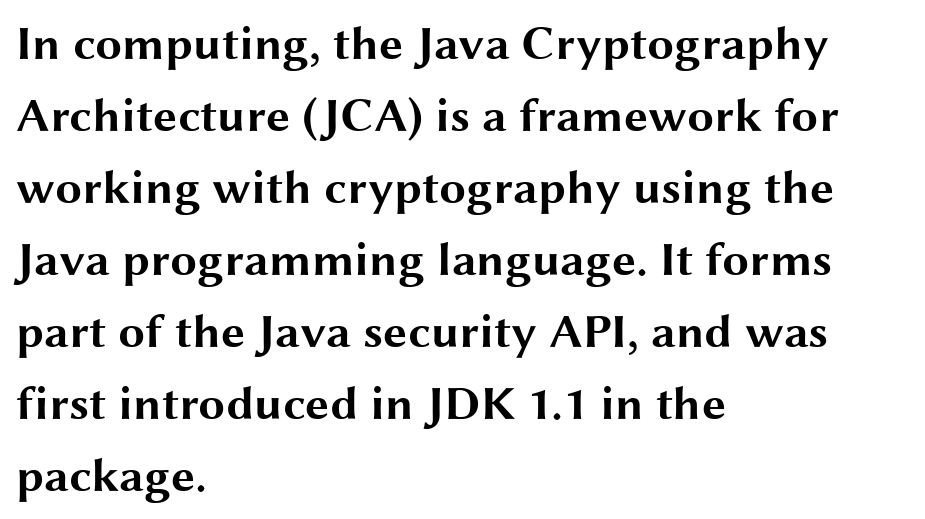
Q: Is the text bold? A: Yes.
Q: Is the text italic (slanted)? A: No, it is upright.
Q: Is the typeface a serif or a sans-serif typeface? A: Sans-serif.
Q: Is the text underlined? A: No.
Q: How is the paragraph aligned? A: Left-aligned.
Q: Is the spacing between letters normal or unusually wide? A: Normal.
Q: Is the spacing between lines tight, normal or loose? A: Normal.
Q: Width (condensed, normal, or wide)? A: Wide.
Q: Stroke contrast? A: Medium.
Q: x-height? A: Medium.
Q: Monospaced? A: No.
